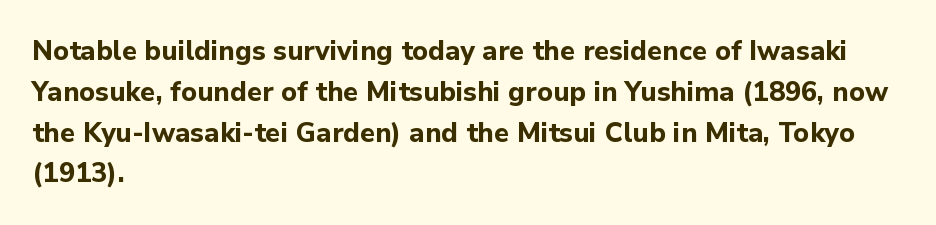
The image shows 27 px bold type, upright; set left-aligned, normal line spacing (1.51x), normal letter spacing, not underlined.
